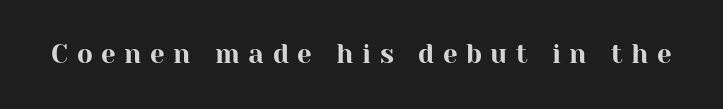
{"italic": "no", "underline": "no", "letter_spacing": "wide", "letter_spacing_em": 0.33, "glyph_px": 26}
